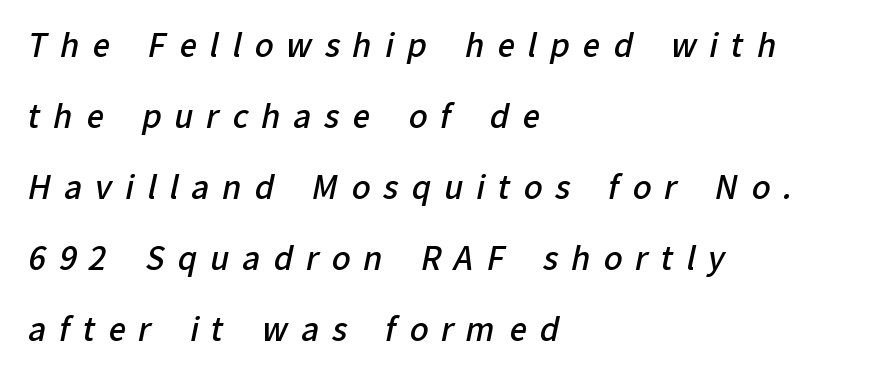
{"serif": "no", "bold": "semi", "weight": "semibold", "width": "normal", "stroke_contrast": "low", "x_height": "medium", "monospaced": "no", "underline": "no", "align": "left", "line_spacing": "loose", "line_spacing_ratio": 2.29, "letter_spacing": "wide", "letter_spacing_em": 0.42, "glyph_px": 31}
